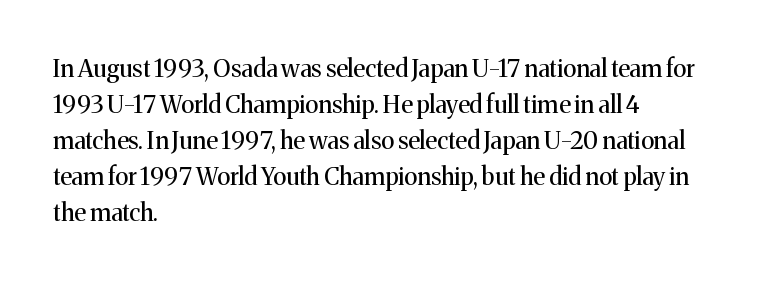
There is no visible air inserted between adjacent glyphs. The rendering anchors every line to the left-hand side. Counters stay open thanks to moderate or lighter strokes. Is there much room between lines? A standard amount, neither cramped nor airy. Type without underlining.
